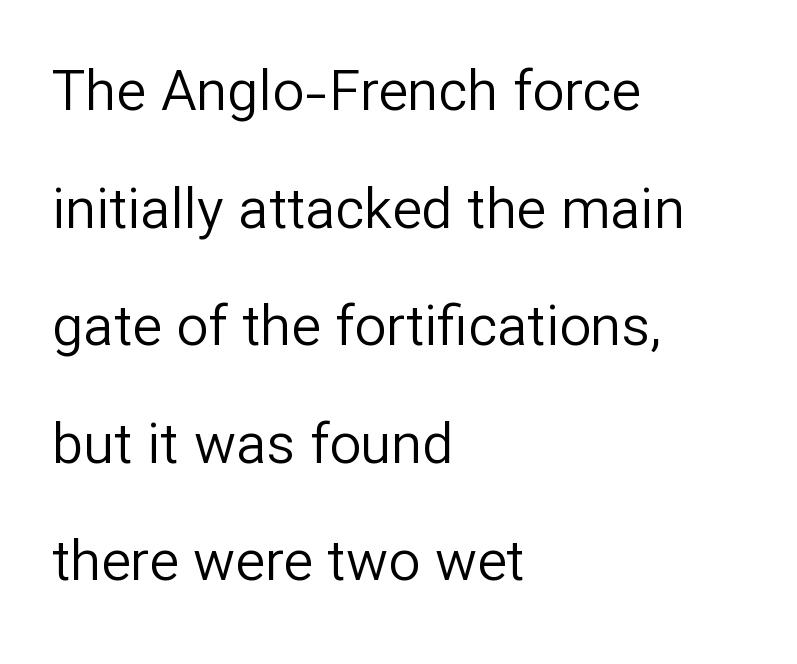
The image shows 56 px regular-weight sans-serif type, upright; set left-aligned, loose line spacing (2.1x), normal letter spacing, not underlined; low stroke contrast and a medium x-height.
